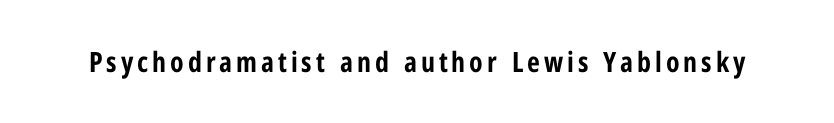
The image shows 28 px bold, condensed sans-serif type, upright; set not underlined; low stroke contrast and a medium x-height.
